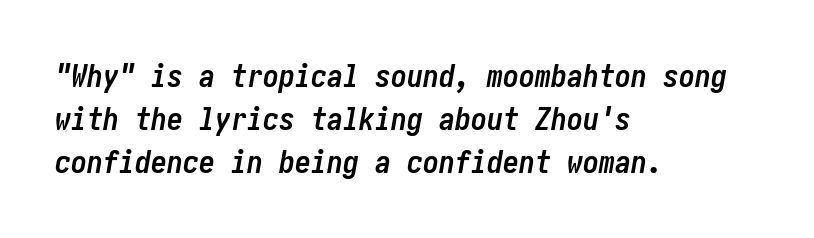
{"italic": "yes", "lean": "right", "slant_degrees": 10, "bold": "yes", "weight": "semibold", "width": "condensed", "stroke_contrast": "low", "x_height": "medium", "underline": "no", "align": "left", "line_spacing": "normal", "line_spacing_ratio": 1.35, "letter_spacing": "normal", "letter_spacing_em": 0.0, "glyph_px": 32}
